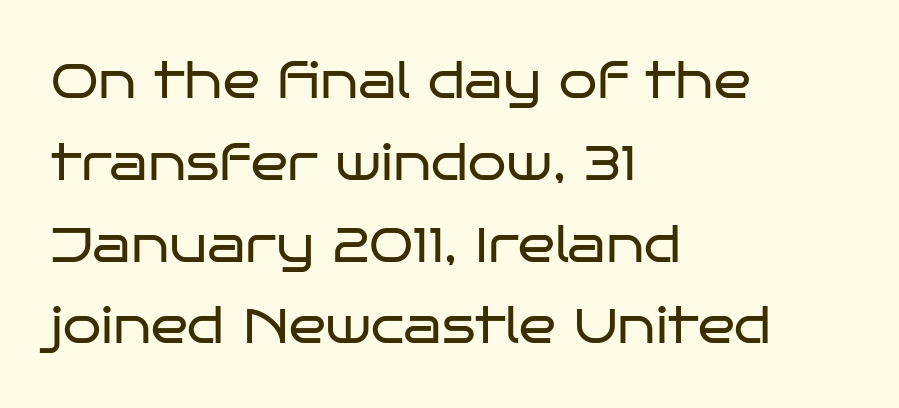
The image shows 49 px regular-weight, wide sans-serif type, upright; set left-aligned, normal line spacing (1.67x), normal letter spacing, not underlined; low stroke contrast and a large x-height.
